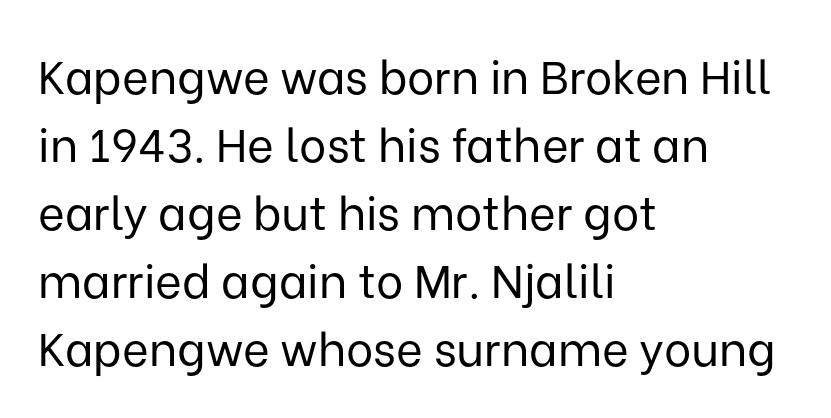
Q: Is the text bold? A: No.
Q: Is the text italic (slanted)? A: No, it is upright.
Q: Is the typeface a serif or a sans-serif typeface? A: Sans-serif.
Q: Is the text underlined? A: No.
Q: How is the paragraph aligned? A: Left-aligned.
Q: Is the spacing between letters normal or unusually wide? A: Normal.
Q: Is the spacing between lines tight, normal or loose? A: Normal.
Q: Width (condensed, normal, or wide)? A: Normal.
Q: Stroke contrast? A: Low.
Q: x-height? A: Medium.
Q: Monospaced? A: No.
